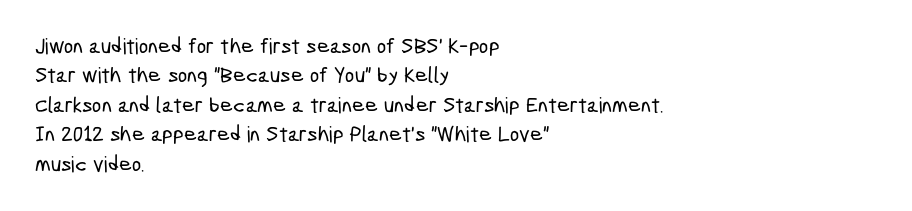
{"underline": "no", "align": "left", "line_spacing": "normal", "line_spacing_ratio": 1.34, "letter_spacing": "normal", "letter_spacing_em": 0.0, "glyph_px": 22}
